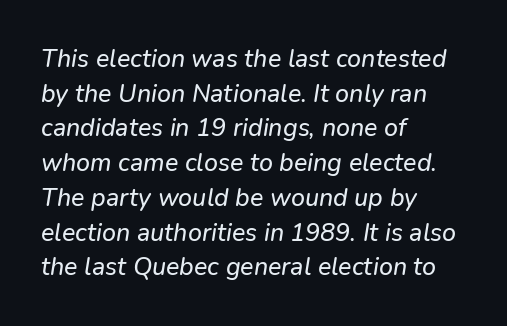
The image shows 25 px text type, italic (leaning right); set left-aligned, normal line spacing (1.39x), normal letter spacing, not underlined.
